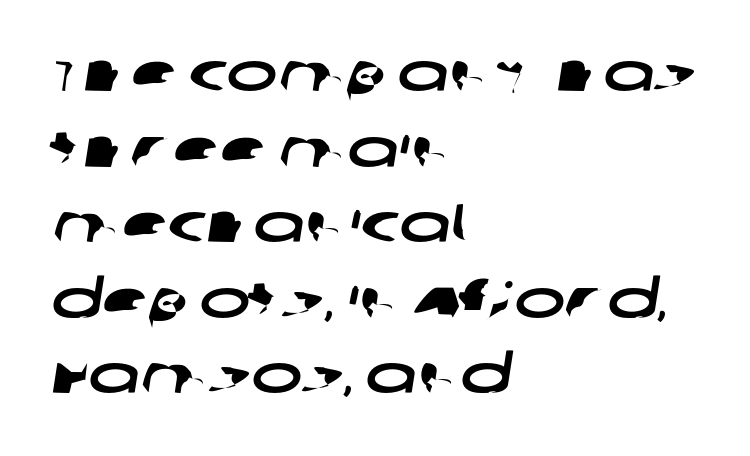
Check the space under the baseline: it is left empty. Whoever set this chose a conventional vertical rhythm. The letterforms sit shoulder to shoulder at normal distance. Note: no serifs on the glyphs. If you drew a ruler down the left edge, every line would touch it. Here the designer chose a conventional face with non-uniform glyph widths.
